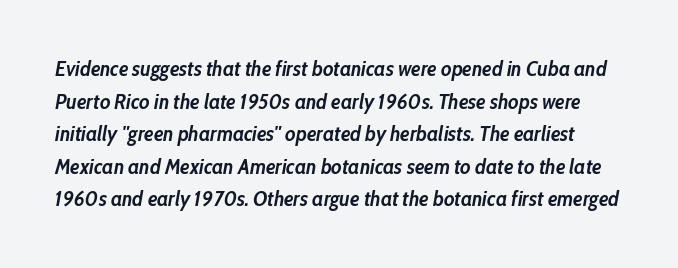
{"italic": "yes", "lean": "right", "slant_degrees": 10, "bold": "yes", "underline": "no", "line_spacing": "normal", "line_spacing_ratio": 1.55, "letter_spacing": "normal", "letter_spacing_em": 0.0, "glyph_px": 21}
